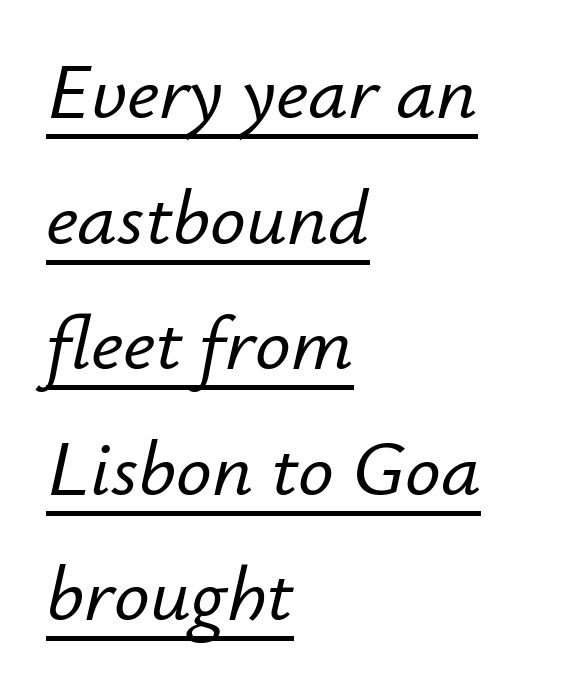
Q: Is the text italic (slanted)? A: Yes, it leans right by about 12 degrees.
Q: Is the text underlined? A: Yes.
Q: How is the paragraph aligned? A: Left-aligned.
Q: Is the spacing between letters normal or unusually wide? A: Normal.
Q: Is the spacing between lines tight, normal or loose? A: Normal.
Q: Width (condensed, normal, or wide)? A: Normal.
Q: Stroke contrast? A: Low.
Q: x-height? A: Small.
Q: Monospaced? A: No.
